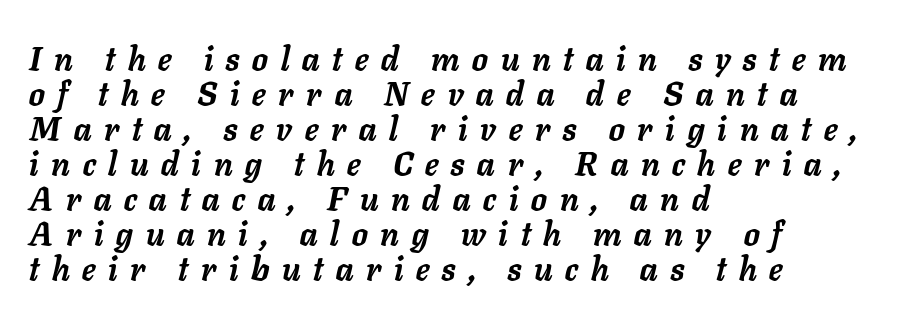
The paragraph has a hard left edge and a soft right edge. Check under the words: just untouched page. The face used here has a pronounced slope to its letters. Looks like regular typesetting: each glyph gets only the width it needs. Someone cranked the tracking dial way up on this one. The passage shown is emphatically bold.
